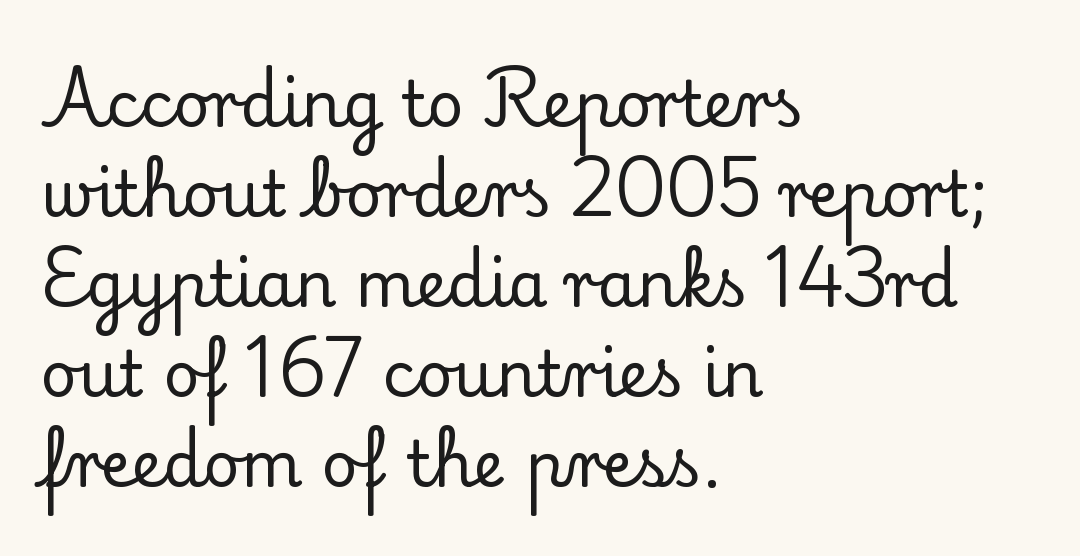
{"serif": "yes", "italic": "no", "width": "normal", "stroke_contrast": "low", "x_height": "small", "monospaced": "no", "underline": "no", "align": "left", "line_spacing": "normal", "line_spacing_ratio": 1.43, "letter_spacing": "normal", "letter_spacing_em": 0.0, "glyph_px": 63}
